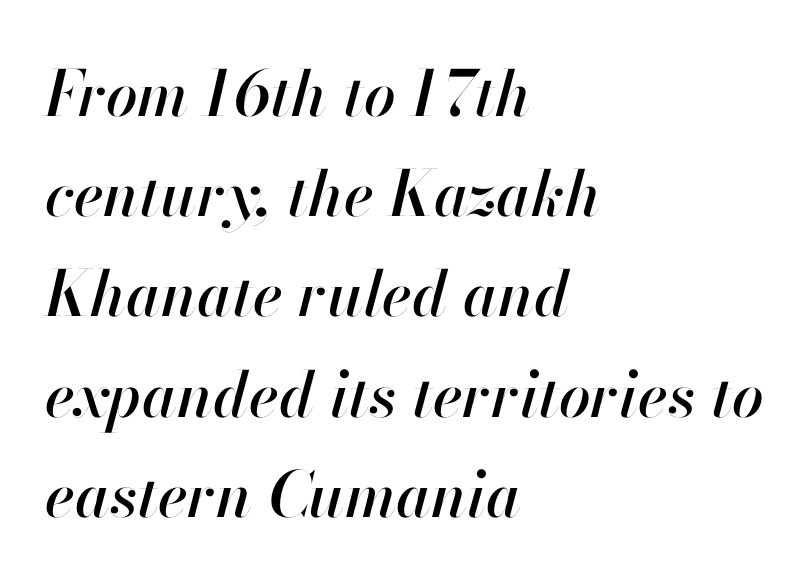
The passage shown is typed in a proportional face where columns would drift. Characters are canted at an angle relative to the baseline's perpendicular. These lines keep a tight, regular rhythm from letter to letter. Decoration check: the copy has no underline. The leading is moderate, giving the passage an even texture. Notice how the passage keeps a crisp vertical edge on the left only.
